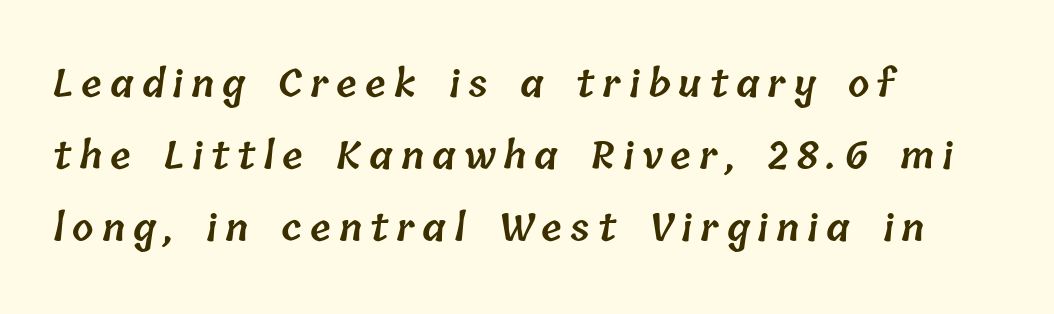
Is this a fixed-width face? No — the glyphs have proportional, varying widths. The line texture is sparse and dotted thanks to wide tracking. Students, observe: this is what heavily led, spacious text looks like. A fair bit of extra ink — the face is semibold, not bold. The glyphs are unaccompanied by any horizontal stroke below them. The text block is weighted toward the left margin, trailing off unevenly rightward.
